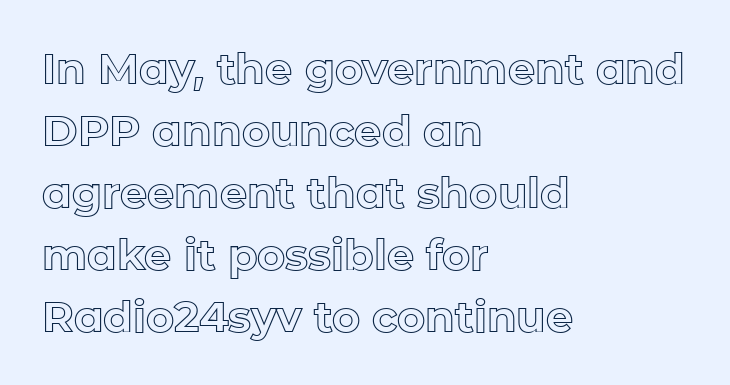
The image shows 43 px text type, upright; set left-aligned, normal line spacing (1.44x), normal letter spacing, not underlined; a medium x-height.
